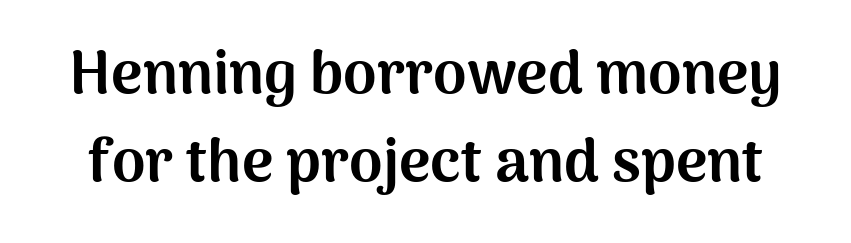
This rendering employs a face without finishing strokes, i.e., a sans-serif. Every character sits straight up, as roman type does. Whoever set this chose a conventional vertical rhythm. How are the letters spaced? Ordinarily, with no added tracking. I'd describe the lettering as bold — thick and assertive.
